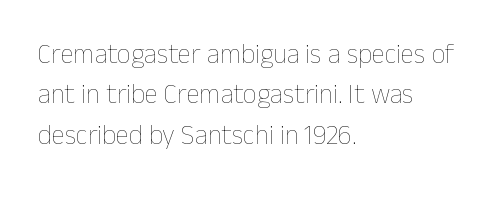
The image shows 27 px text type, upright; set left-aligned, normal line spacing (1.5x), normal letter spacing, not underlined.
